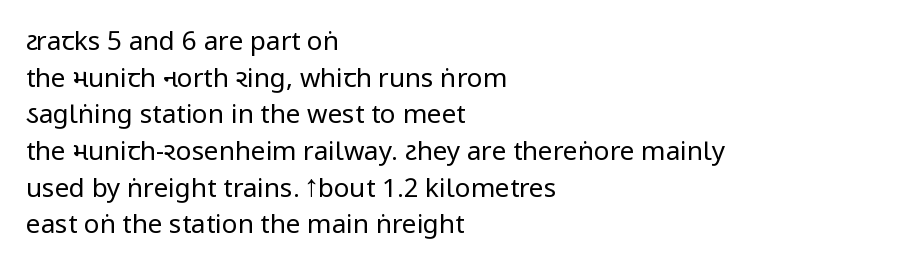
In CSS terms this would be text-align: left. The words here are not underlined. The font is comparable to plain body text, perhaps lighter. Every character sits straight up, as roman type does. The vertical gap from one line to the next is medium. Compared with typical body copy, the letter spacing here is the same.
